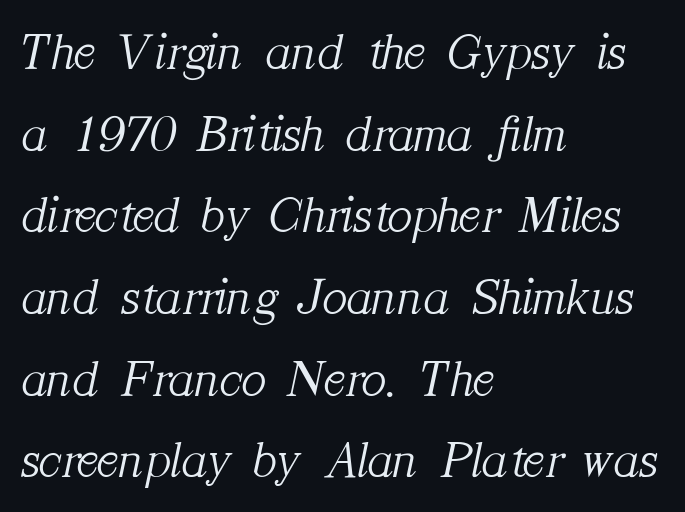
These glyphs show unthickened strokes, regular width or finer. Horizontally, the lines are justified to the leading edge only. The rendering uses natural spacing where letterforms have individual widths. The designer went with a serif here, giving each stem small feet.
